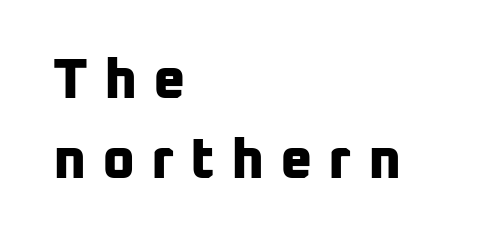
Reading down the block, your eye returns to a fixed left position each line. The designer went with a sans here, leaving each stem footless. The face used here is proportionally spaced, like ordinary book or web type. Display-style spreading of the glyphs; the letterfit is very open.
